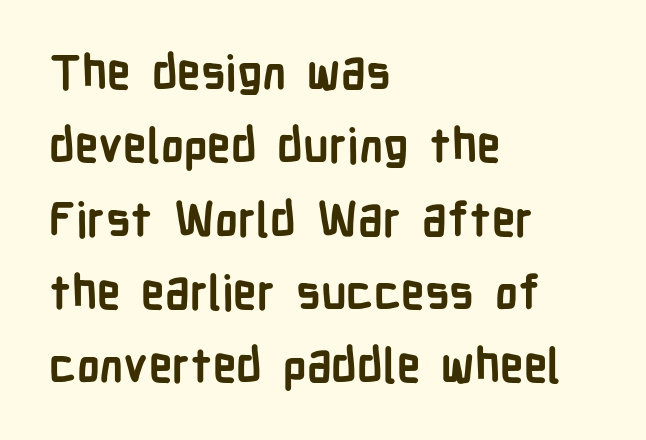
{"serif": "no", "italic": "no", "bold": "yes", "weight": "semibold", "width": "condensed", "stroke_contrast": "low", "x_height": "medium", "monospaced": "no", "underline": "no", "align": "left", "line_spacing": "normal", "line_spacing_ratio": 1.56, "letter_spacing": "normal", "letter_spacing_em": 0.0, "glyph_px": 47}
